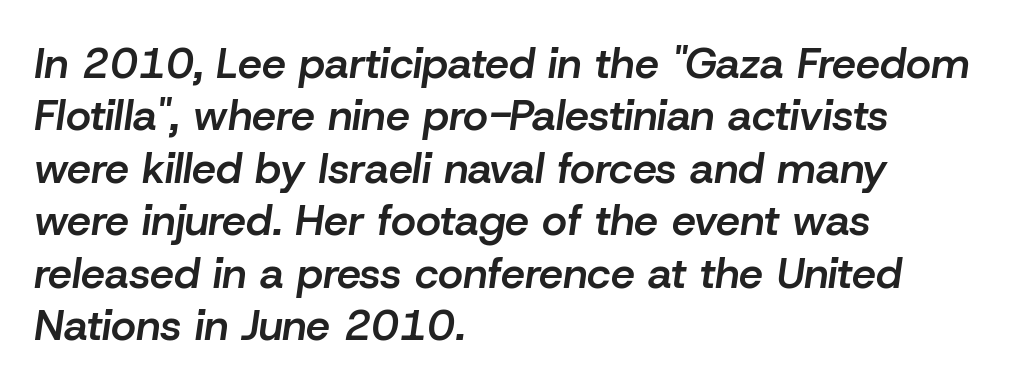
The paragraph shown leans on its left margin. When letters slant like this, we call the style italic. Compared with an ordinary text face, these strokes are moderately heavier — a semibold. There is no visible air inserted between adjacent glyphs. Only glyphs here, with clear space below each row.
